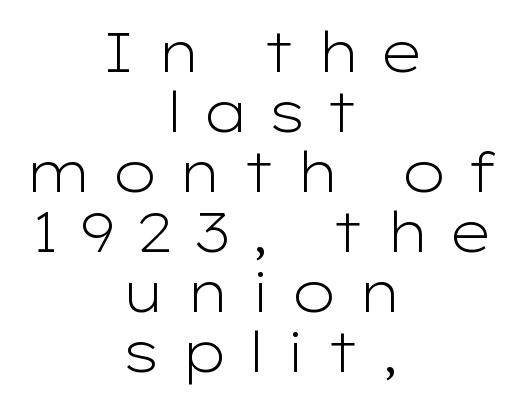
The image shows 55 px light, wide sans-serif type, upright; set centered, tight line spacing (1.09x), unusually wide letter spacing (+0.33 em), not underlined; low stroke contrast and a medium x-height.
